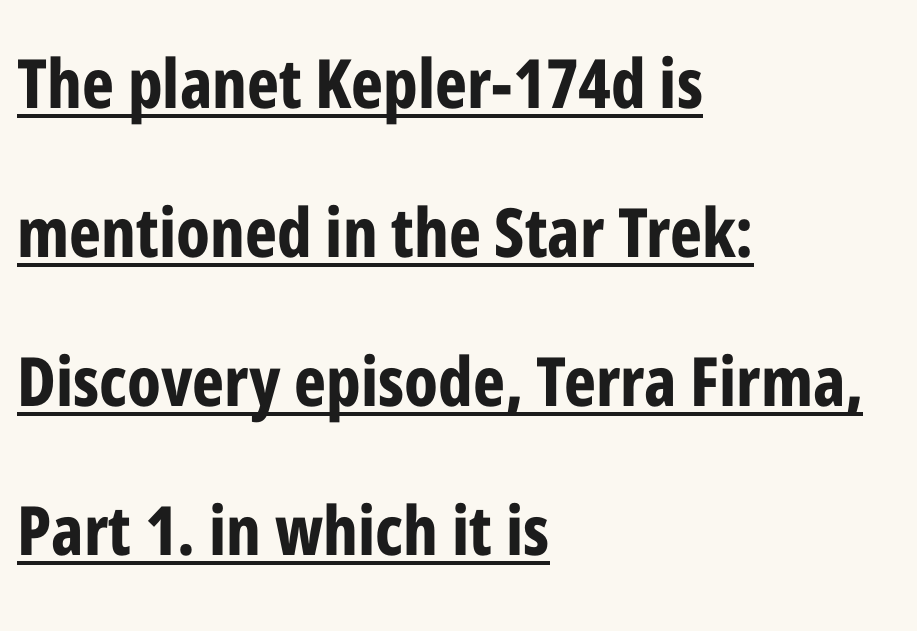
Q: Is the text bold? A: Yes.
Q: Is the text italic (slanted)? A: No, it is upright.
Q: Is the typeface a serif or a sans-serif typeface? A: Sans-serif.
Q: Is the text underlined? A: Yes.
Q: How is the paragraph aligned? A: Left-aligned.
Q: Is the spacing between letters normal or unusually wide? A: Normal.
Q: Is the spacing between lines tight, normal or loose? A: Loose.
Q: Width (condensed, normal, or wide)? A: Condensed.
Q: Stroke contrast? A: Low.
Q: x-height? A: Medium.
Q: Monospaced? A: No.
